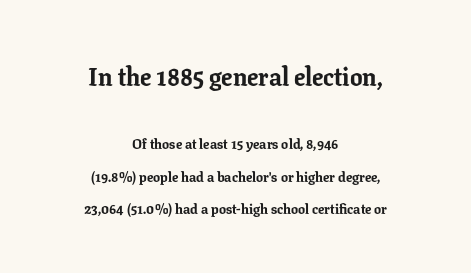
The space beneath each line is pristine and unruled. Typesetter's note — upper block bumped up in size, lower block left smaller. The passage shown is emphatically bold. How would I describe the line gaps? Wide and relaxed. Caption: standard tracking, unaltered. Compared with a flush-left layout, this one balances lines on the center instead.
